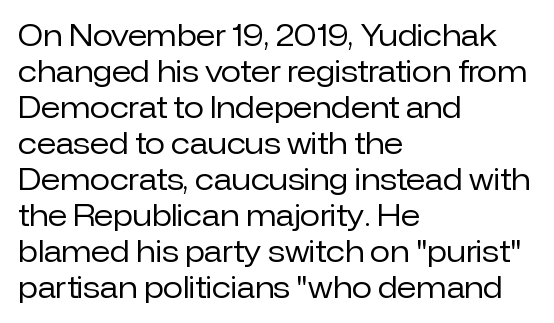
The rendering uses natural spacing where letterforms have individual widths. Any mark beneath the type? The region is blank. Which margin do the lines hug? The left one — the right edge is uneven. You can tell it's not italic because the verticals are truly vertical. These lines are composed in type without serifs.
